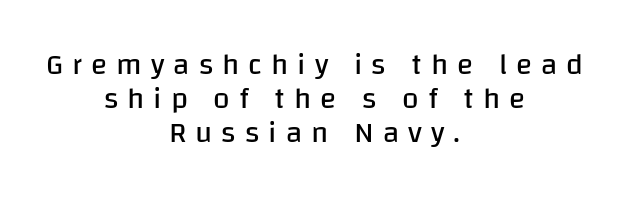
Q: Is the text bold? A: No.
Q: Is the text italic (slanted)? A: No, it is upright.
Q: Is the typeface a serif or a sans-serif typeface? A: Sans-serif.
Q: Is the text underlined? A: No.
Q: How is the paragraph aligned? A: Centered.
Q: Is the spacing between letters normal or unusually wide? A: Unusually wide.
Q: Is the spacing between lines tight, normal or loose? A: Tight.
Q: Width (condensed, normal, or wide)? A: Normal.
Q: Stroke contrast? A: Low.
Q: x-height? A: Large.
Q: Monospaced? A: No.
